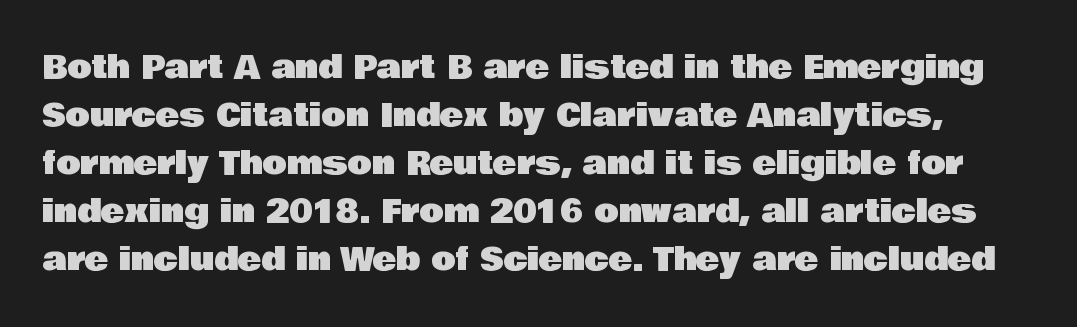
Q: Is the text italic (slanted)? A: No, it is upright.
Q: Is the typeface a serif or a sans-serif typeface? A: Sans-serif.
Q: Is the text underlined? A: No.
Q: Is the spacing between letters normal or unusually wide? A: Normal.
Q: Is the spacing between lines tight, normal or loose? A: Normal.
Q: Width (condensed, normal, or wide)? A: Normal.
Q: Stroke contrast? A: Low.
Q: x-height? A: Large.
Q: Monospaced? A: No.
